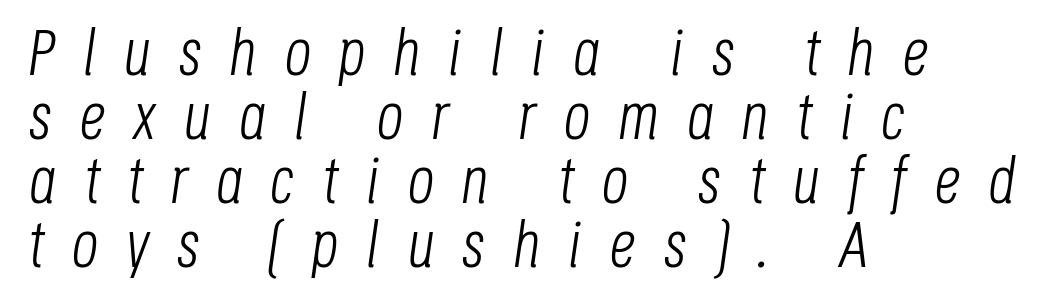
Leading: reduced. The paragraph has a hard left edge and a soft right edge. The tracking jumps out immediately: characters are airy and widely separated. Quick note: italic.
